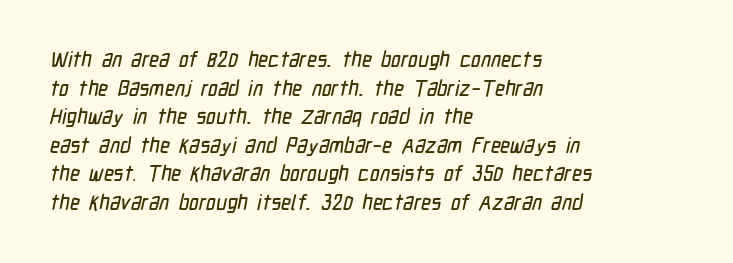
If you drew a ruler down the left edge, every line would touch it. Lines of text with bare space underneath. Regarding leading, the lines here are spaced in the standard way. Standard letterfit; no display-style spreading of the glyphs.
